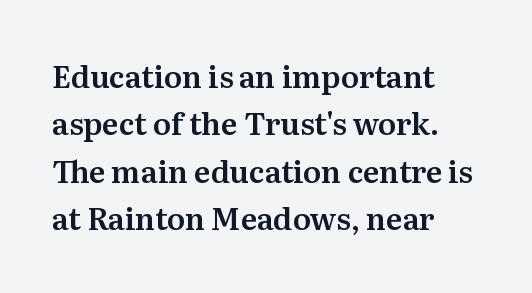
Q: Is the text italic (slanted)? A: No, it is upright.
Q: Is the typeface a serif or a sans-serif typeface? A: Serif.
Q: Is the text underlined? A: No.
Q: How is the paragraph aligned? A: Left-aligned.
Q: Is the spacing between letters normal or unusually wide? A: Normal.
Q: Is the spacing between lines tight, normal or loose? A: Normal.
Q: Width (condensed, normal, or wide)? A: Normal.
Q: Stroke contrast? A: Medium.
Q: x-height? A: Medium.
Q: Monospaced? A: No.
